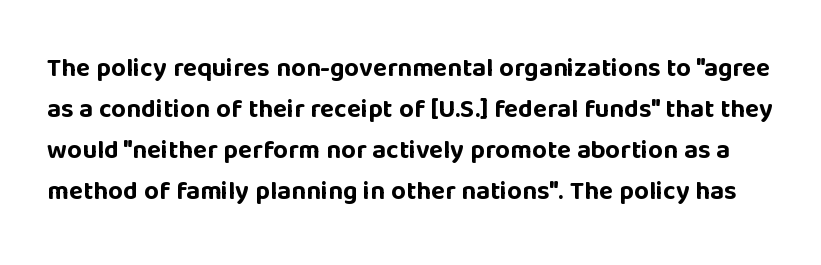
Baseline-to-baseline distance is the conventional proportion of letter height. Letter spacing: default. Strong, thick strokes mark this as bold type. The passage shown is not underscored anywhere. Tall strokes in this sample are plumb rather than angled.
